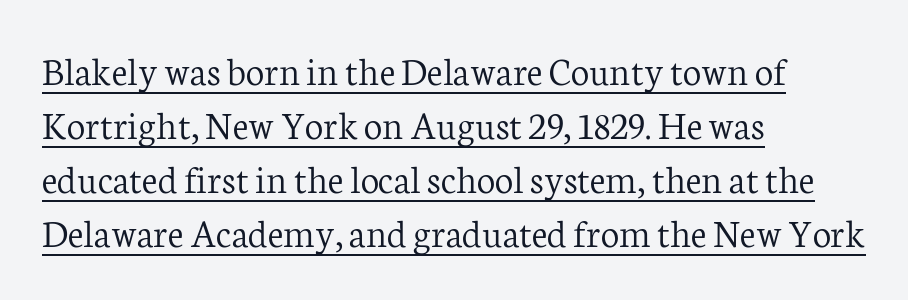
A typesetter would call this proportional, since set widths differ per character. Caption: multi-line text, flush left, ragged right. Do the letters lean? They stand straight. The typesetting does not lean heavy: it is not bold.
